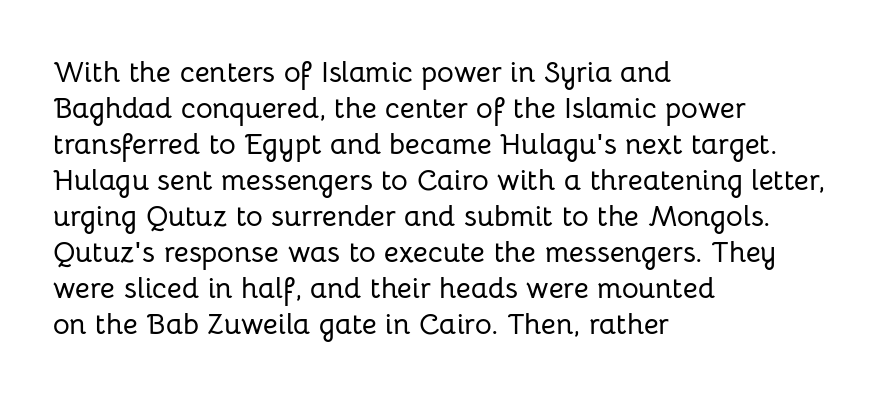
Lines of text with bare space underneath. A typesetter would call this zero additional tracking. Classification — sans serif. Compared with a centered layout, this one pins lines to the left instead. When letters stand straight like this, we call the style roman or upright.
